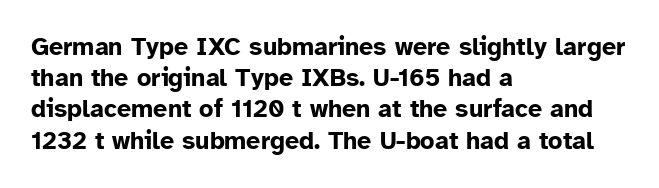
{"italic": "no", "bold": "yes", "underline": "no", "align": "left", "line_spacing": "normal", "line_spacing_ratio": 1.25, "letter_spacing": "normal", "letter_spacing_em": 0.0, "glyph_px": 25}
